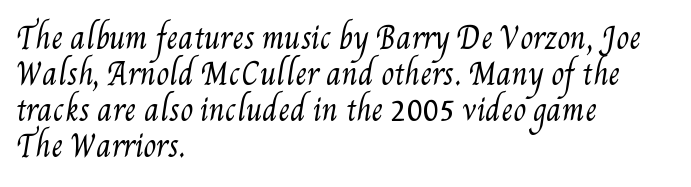
Q: Is the text bold? A: No.
Q: Is the text underlined? A: No.
Q: How is the paragraph aligned? A: Left-aligned.
Q: Is the spacing between letters normal or unusually wide? A: Normal.
Q: Width (condensed, normal, or wide)? A: Condensed.
Q: Stroke contrast? A: Medium.
Q: x-height? A: Small.
Q: Monospaced? A: No.
